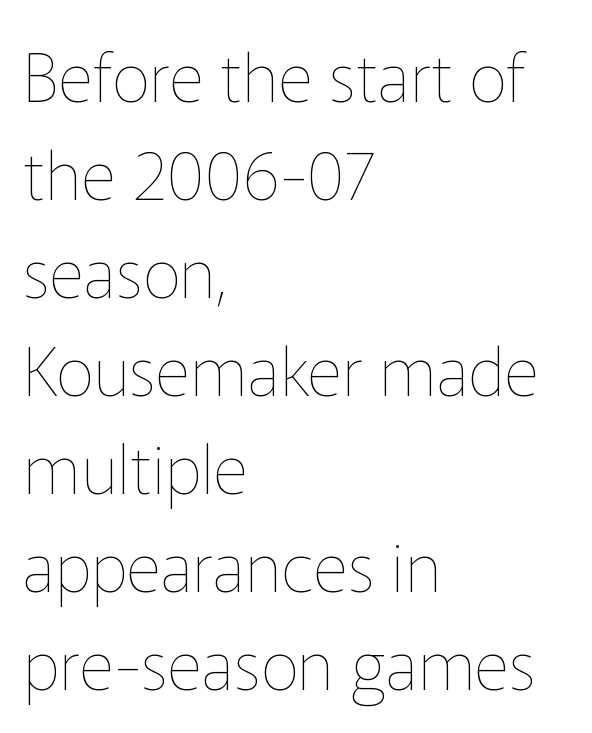
The space directly below the letters is spotless. Each word holds together tightly as a unit, with standard inter-letter gaps. The typesetter chose a ragged-right arrangement here. Heft: none added — not bold.
